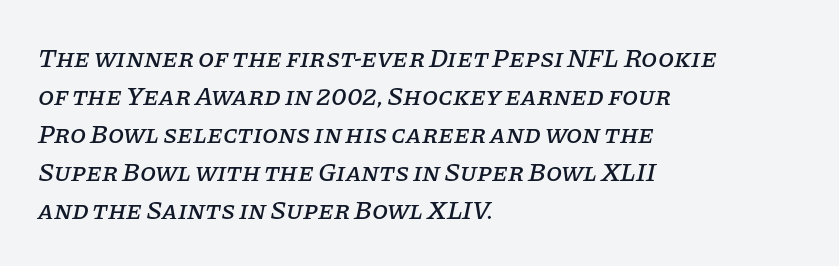
{"italic": "yes", "lean": "right", "slant_degrees": 11, "underline": "no", "align": "left", "line_spacing": "normal", "line_spacing_ratio": 1.46, "letter_spacing": "normal", "letter_spacing_em": 0.0, "glyph_px": 26}
